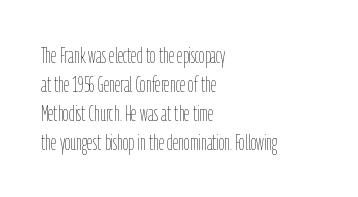
Tall strokes in this sample are plumb rather than angled. The passage shown has conventional tracking throughout. Every row of glyphs begins at an identical x-position on the left. A normal amount of white space separates one row of letters from the next. Type without underlining.
